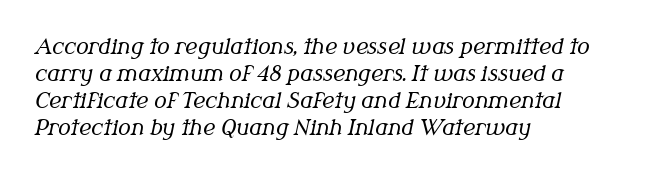
Q: Is the text bold? A: No.
Q: Is the text italic (slanted)? A: Yes, it leans right by about 12 degrees.
Q: Is the text underlined? A: No.
Q: How is the paragraph aligned? A: Left-aligned.
Q: Is the spacing between letters normal or unusually wide? A: Normal.
Q: Is the spacing between lines tight, normal or loose? A: Normal.
